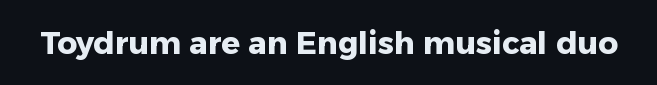
The image shows 31 px heavy sans-serif type, upright; set normal letter spacing, not underlined; low stroke contrast and a medium x-height.
